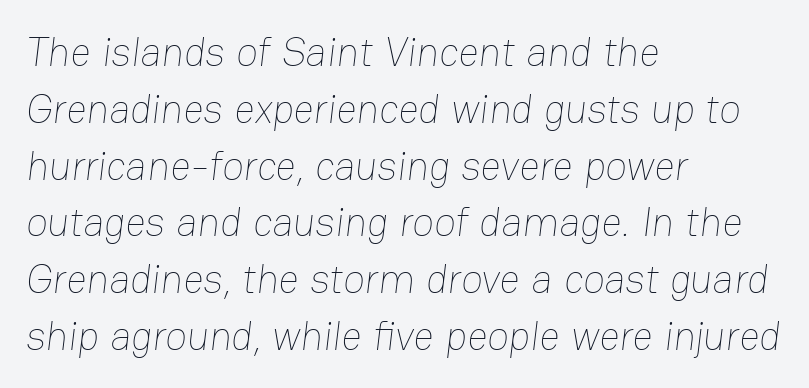
Q: Is the text bold? A: No.
Q: Is the text underlined? A: No.
Q: How is the paragraph aligned? A: Left-aligned.
Q: Is the spacing between letters normal or unusually wide? A: Normal.
Q: Is the spacing between lines tight, normal or loose? A: Normal.
Q: Width (condensed, normal, or wide)? A: Normal.
Q: Stroke contrast? A: Low.
Q: x-height? A: Medium.
Q: Monospaced? A: No.
